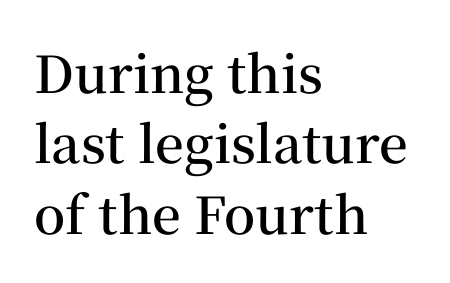
Line spacing here is normal. On the weight axis this lands at semibold, roughly 600. The letters carry serifs — small finishing strokes at the ends of their stems. The lettering stays uniformly vertical, giving the passage a roman look.
